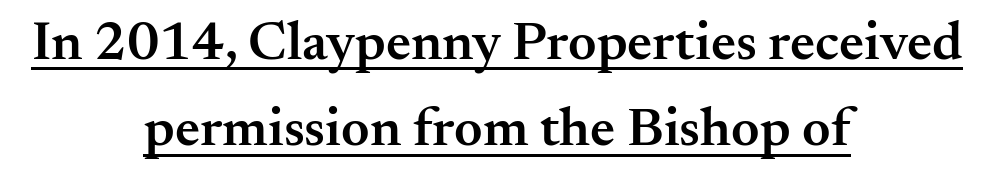
Q: Is the text bold? A: Semi-bold.
Q: Is the text italic (slanted)? A: No, it is upright.
Q: Is the typeface a serif or a sans-serif typeface? A: Serif.
Q: Is the text underlined? A: Yes.
Q: How is the paragraph aligned? A: Centered.
Q: Is the spacing between letters normal or unusually wide? A: Normal.
Q: Is the spacing between lines tight, normal or loose? A: Normal.
Q: Width (condensed, normal, or wide)? A: Normal.
Q: Stroke contrast? A: Medium.
Q: x-height? A: Small.
Q: Monospaced? A: No.
